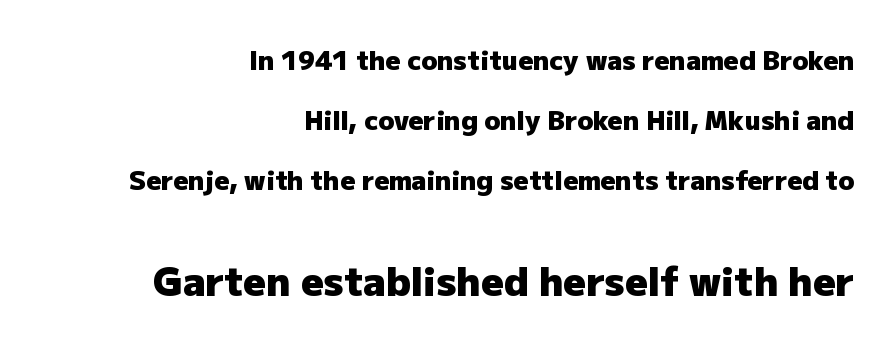
Q: Is the text bold? A: Yes.
Q: Is the text italic (slanted)? A: No, it is upright.
Q: Is the typeface a serif or a sans-serif typeface? A: Sans-serif.
Q: Is the text underlined? A: No.
Q: How is the paragraph aligned? A: Right-aligned.
Q: Is the spacing between letters normal or unusually wide? A: Normal.
Q: Is the spacing between lines tight, normal or loose? A: Loose.
Q: Which block of text is set in a larger size, the first (top) or the second (bottom)? A: The second (bottom) one.
Q: Width (condensed, normal, or wide)? A: Normal.
Q: Stroke contrast? A: Low.
Q: x-height? A: Medium.
Q: Monospaced? A: No.
